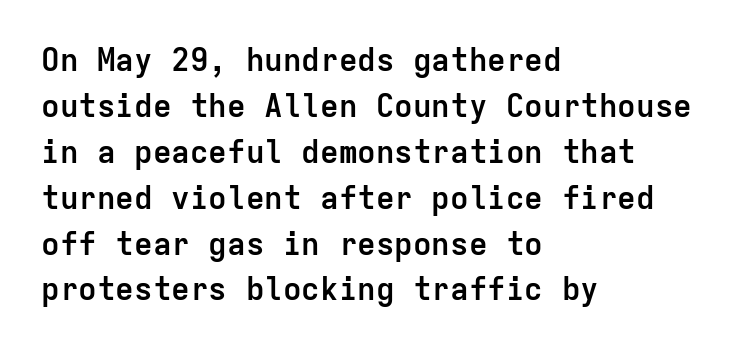
Thick stems and heavy bowls — unmistakably bold. Designer's note — italics off, roman on. You could count columns in this text — the font is strictly monospaced. One glance says typical: line gaps are just what's usual. This rendering uses left alignment, leaving the right contour irregular. No word sits above an underline.
